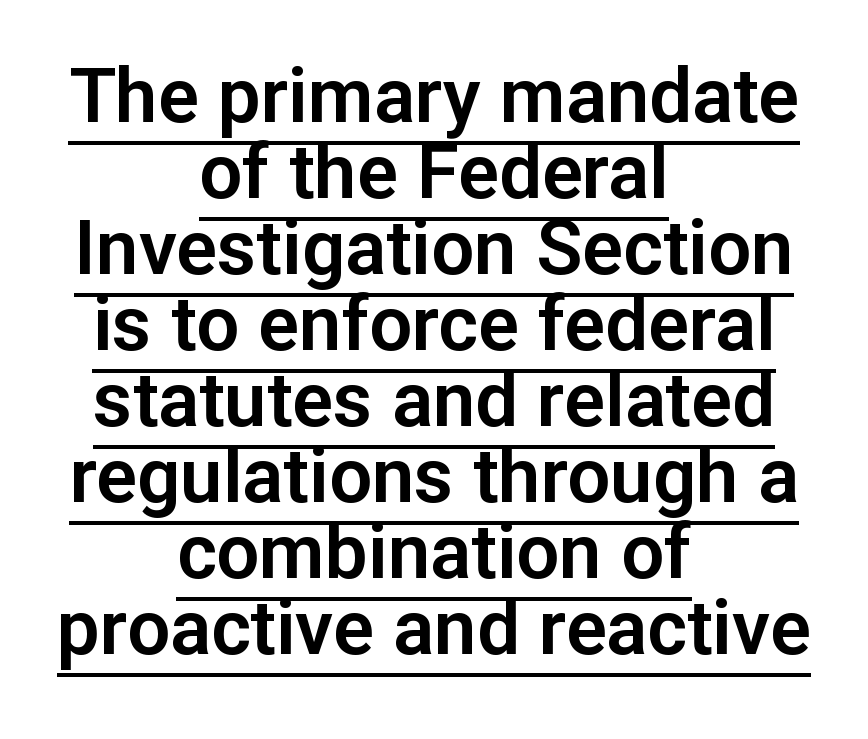
The image shows 76 px sans-serif type, upright; set centered, tight line spacing (1.0x), normal letter spacing, underlined; low stroke contrast and a medium x-height.
